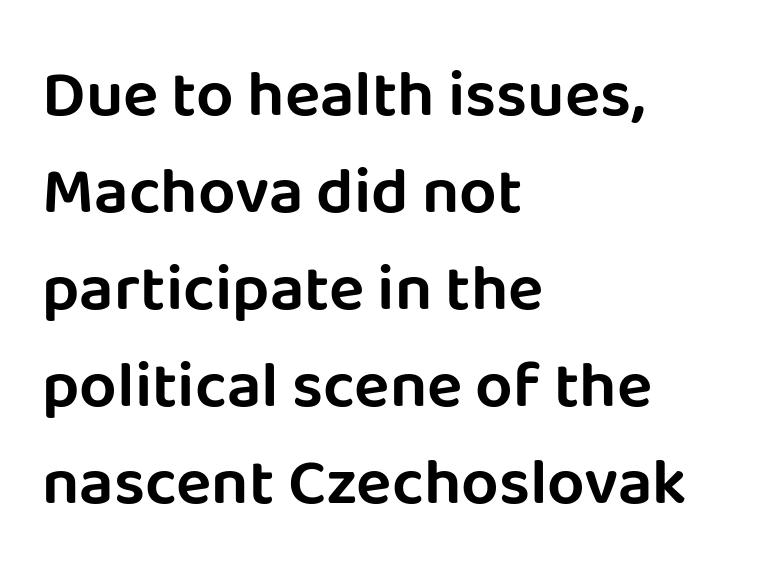
{"serif": "no", "italic": "no", "width": "normal", "stroke_contrast": "low", "x_height": "large", "monospaced": "no", "underline": "no", "align": "left", "line_spacing": "normal", "line_spacing_ratio": 1.47, "letter_spacing": "normal", "letter_spacing_em": 0.0, "glyph_px": 66}
